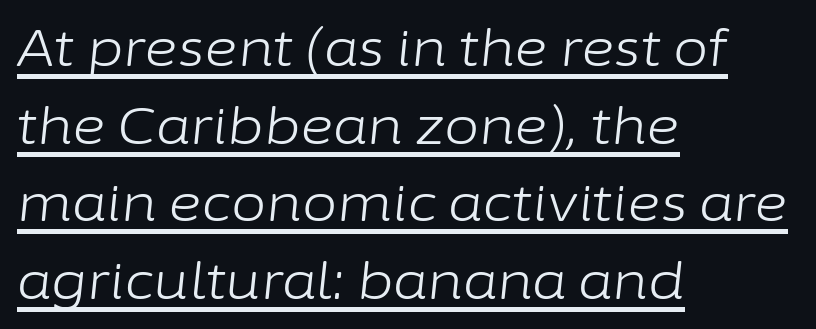
{"italic": "yes", "lean": "right", "slant_degrees": 6, "bold": "no", "weight": "light", "width": "normal", "stroke_contrast": "low", "x_height": "medium", "monospaced": "no", "underline": "yes", "align": "left", "line_spacing": "normal", "line_spacing_ratio": 1.52, "letter_spacing": "normal", "letter_spacing_em": 0.0, "glyph_px": 51}
